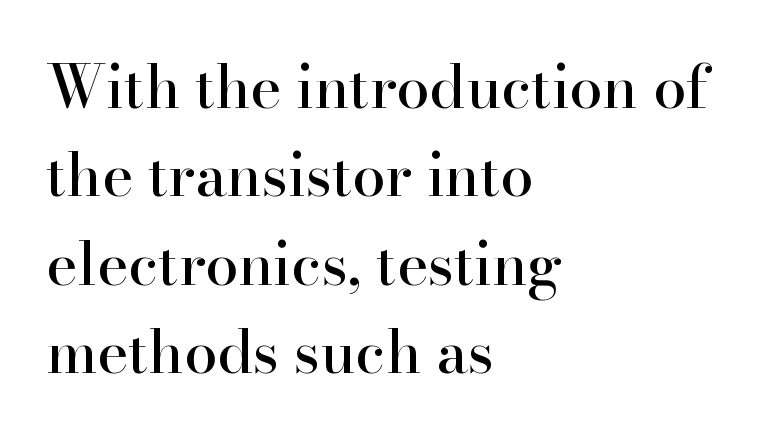
{"serif": "yes", "italic": "no", "width": "normal", "stroke_contrast": "high", "x_height": "small", "monospaced": "no", "underline": "no", "align": "left", "line_spacing": "normal", "line_spacing_ratio": 1.5, "letter_spacing": "normal", "letter_spacing_em": 0.0, "glyph_px": 59}
